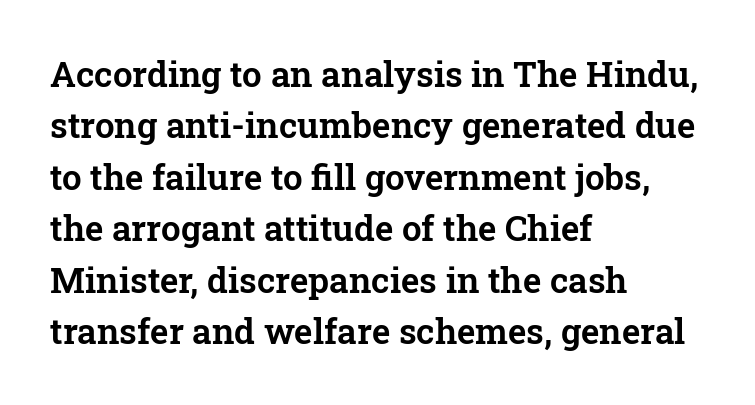
{"serif": "yes", "italic": "no", "width": "normal", "stroke_contrast": "low", "x_height": "medium", "monospaced": "no", "underline": "no", "align": "left", "line_spacing": "normal", "line_spacing_ratio": 1.47, "letter_spacing": "normal", "letter_spacing_em": 0.0, "glyph_px": 35}
